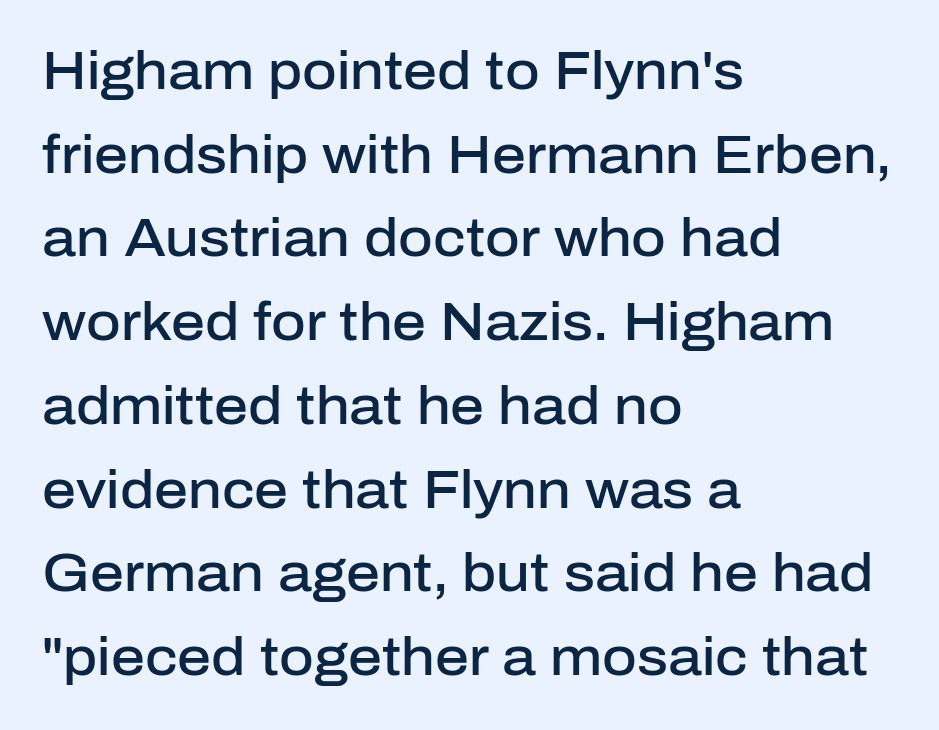
{"serif": "no", "italic": "no", "bold": "semi", "weight": "semibold", "width": "normal", "stroke_contrast": "low", "x_height": "medium", "monospaced": "no", "underline": "no", "align": "left", "line_spacing": "normal", "line_spacing_ratio": 1.58, "letter_spacing": "normal", "letter_spacing_em": 0.0, "glyph_px": 53}
